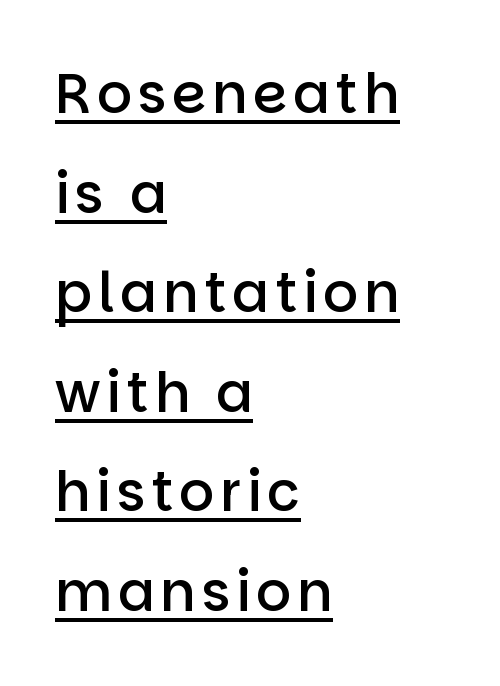
Each letter keeps its own natural width here, so spacing adapts to shape. Underlining? Definitely there. Grotesque or geometric, the face here clearly has no serifs. The axis of the letterforms is exactly vertical. A somewhat darkened texture: the type is semibold rather than bold. A student would call this left alignment; a typographer would say flush left, rag right.
